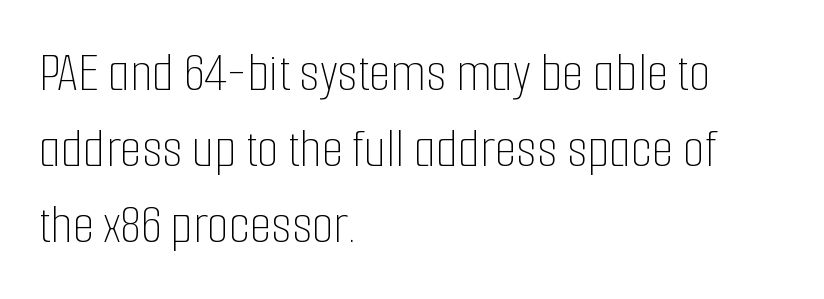
Q: Is the text bold? A: No.
Q: Is the text italic (slanted)? A: No, it is upright.
Q: Is the text underlined? A: No.
Q: How is the paragraph aligned? A: Left-aligned.
Q: Is the spacing between letters normal or unusually wide? A: Normal.
Q: Is the spacing between lines tight, normal or loose? A: Normal.
Q: Width (condensed, normal, or wide)? A: Condensed.
Q: Stroke contrast? A: Low.
Q: x-height? A: Medium.
Q: Monospaced? A: No.
